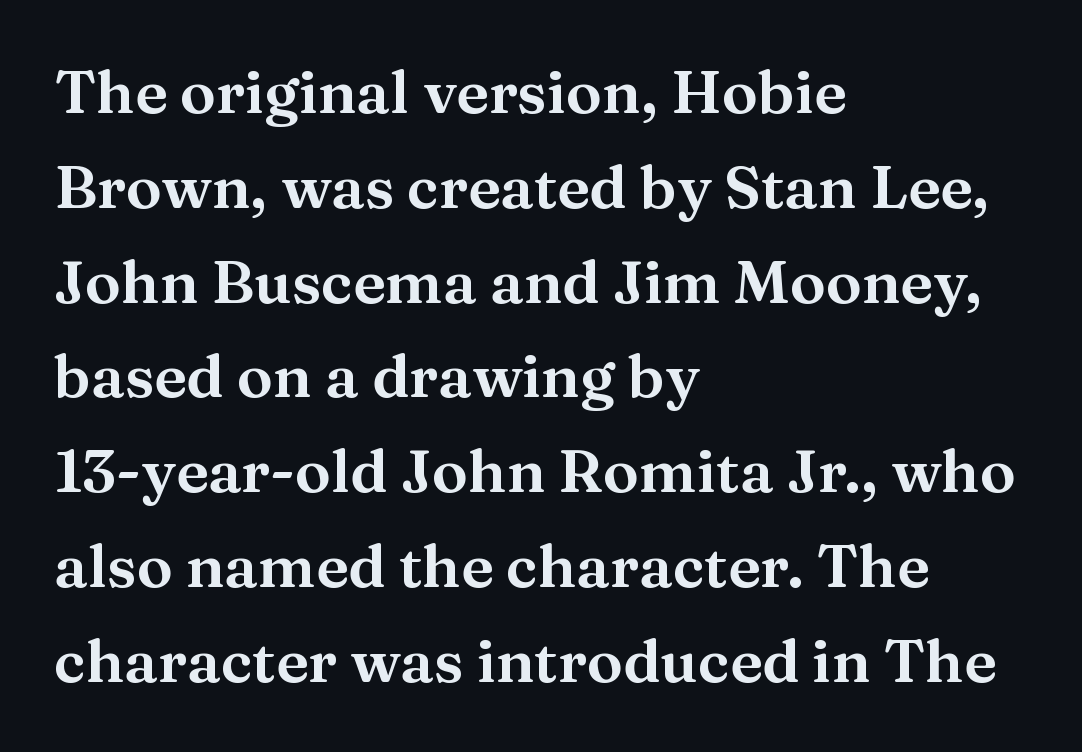
Q: Is the text italic (slanted)? A: No, it is upright.
Q: Is the typeface a serif or a sans-serif typeface? A: Serif.
Q: Is the text underlined? A: No.
Q: How is the paragraph aligned? A: Left-aligned.
Q: Is the spacing between letters normal or unusually wide? A: Normal.
Q: Is the spacing between lines tight, normal or loose? A: Normal.
Q: Width (condensed, normal, or wide)? A: Wide.
Q: Stroke contrast? A: Medium.
Q: x-height? A: Medium.
Q: Monospaced? A: No.
